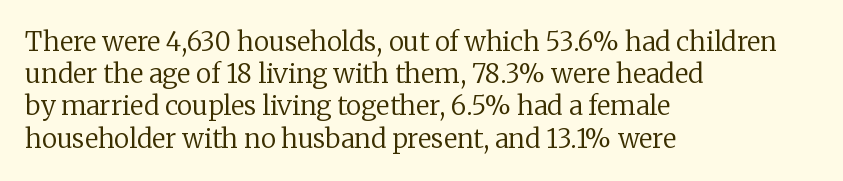
The image shows 26 px text type, upright; set left-aligned, line spacing 1.24x, normal letter spacing, not underlined.
